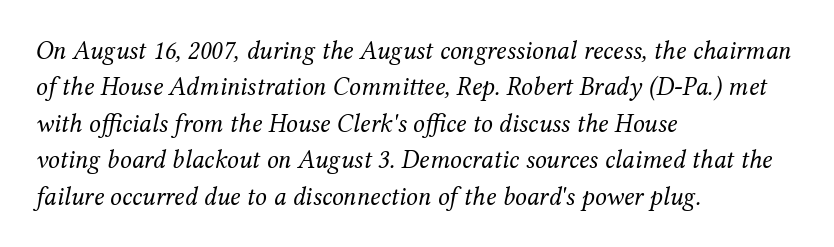
Q: Is the text bold? A: No.
Q: Is the text italic (slanted)? A: Yes, it leans right by about 12 degrees.
Q: Is the text underlined? A: No.
Q: How is the paragraph aligned? A: Left-aligned.
Q: Is the spacing between letters normal or unusually wide? A: Normal.
Q: Is the spacing between lines tight, normal or loose? A: Normal.
